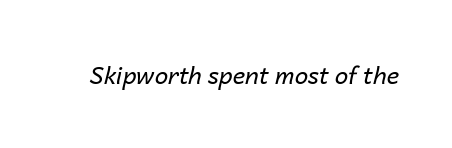
The image shows 24 px text type, italic (leaning right); set normal letter spacing, not underlined.
